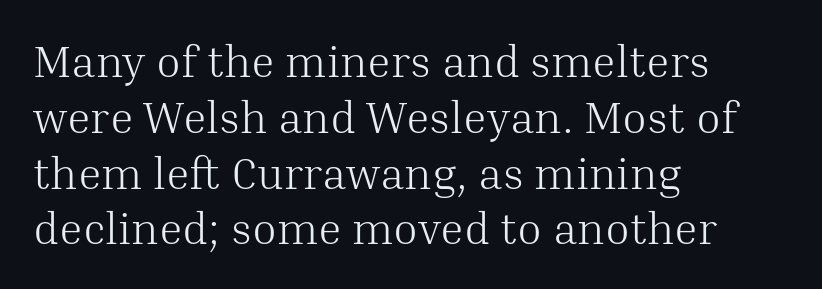
Q: Is the text bold? A: No.
Q: Is the text italic (slanted)? A: No, it is upright.
Q: Is the typeface a serif or a sans-serif typeface? A: Serif.
Q: Is the text underlined? A: No.
Q: How is the paragraph aligned? A: Left-aligned.
Q: Is the spacing between letters normal or unusually wide? A: Normal.
Q: Width (condensed, normal, or wide)? A: Normal.
Q: Stroke contrast? A: Medium.
Q: x-height? A: Medium.
Q: Monospaced? A: No.
